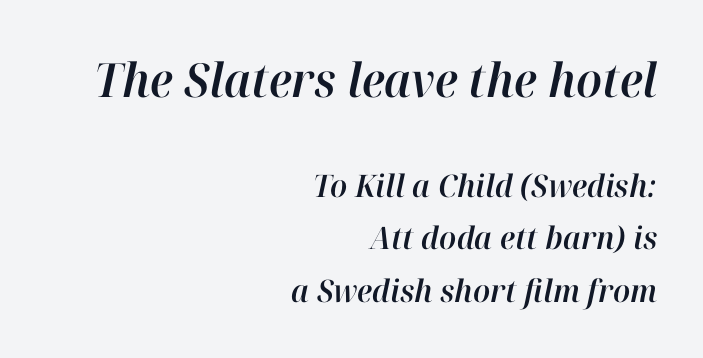
The lines are quadded right. Block one is the big one; block two sits smaller underneath. Varying glyph widths throughout — classic text-font behaviour. Rendered with sloped, italic letterforms. The tracking reads as untouched default to a designer's eye. A clean baseline with only descenders dipping below it.
